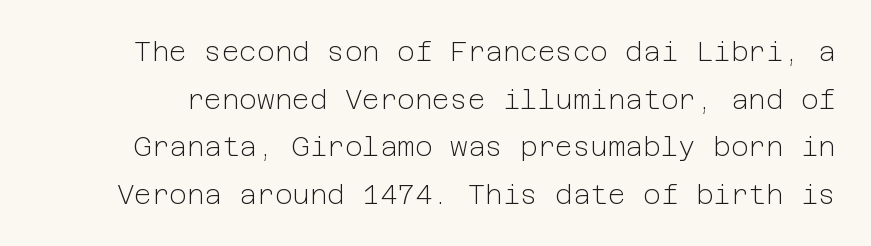
The image shows 27 px text type, upright; set line spacing 1.76x, normal letter spacing, not underlined.
